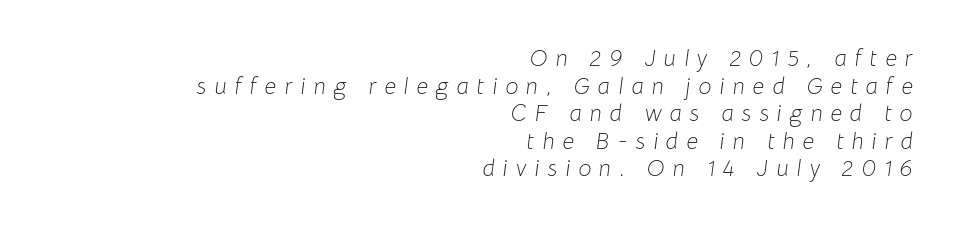
The image shows 23 px text type, italic (leaning right); set right-aligned, line spacing 1.2x, unusually wide letter spacing (+0.35 em), not underlined.
